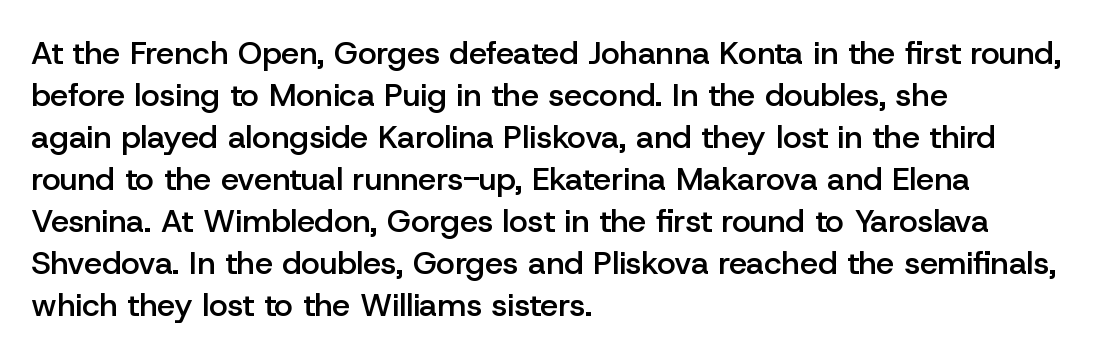
The image shows 32 px semibold sans-serif type, upright; set left-aligned, normal line spacing (1.31x), normal letter spacing, not underlined; low stroke contrast and a medium x-height.
